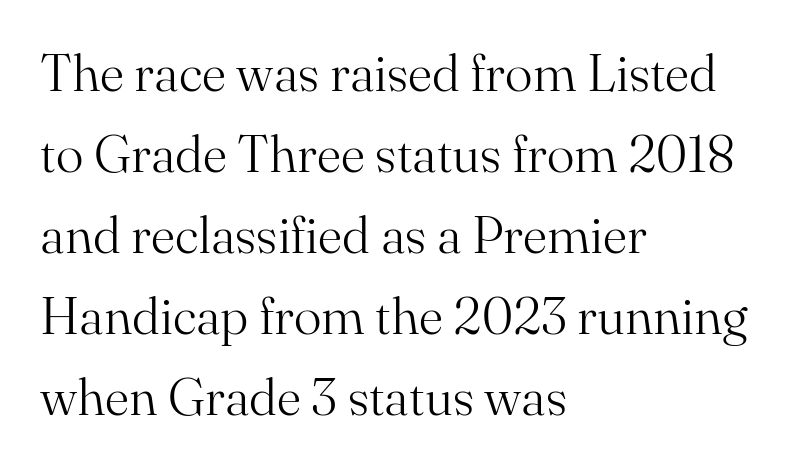
Q: Is the text bold? A: No.
Q: Is the text italic (slanted)? A: No, it is upright.
Q: Is the typeface a serif or a sans-serif typeface? A: Serif.
Q: Is the text underlined? A: No.
Q: How is the paragraph aligned? A: Left-aligned.
Q: Is the spacing between letters normal or unusually wide? A: Normal.
Q: Is the spacing between lines tight, normal or loose? A: Normal.
Q: Width (condensed, normal, or wide)? A: Normal.
Q: Stroke contrast? A: Medium.
Q: x-height? A: Small.
Q: Monospaced? A: No.
